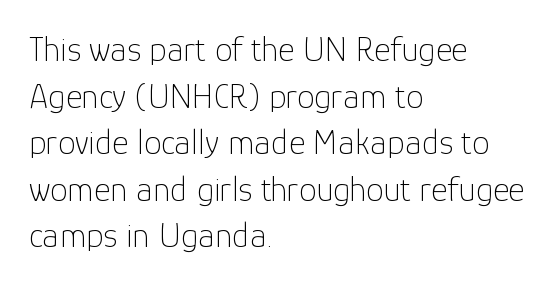
The image shows 35 px thin sans-serif type, upright; set left-aligned, normal line spacing (1.33x), normal letter spacing, not underlined; low stroke contrast and a medium x-height.
